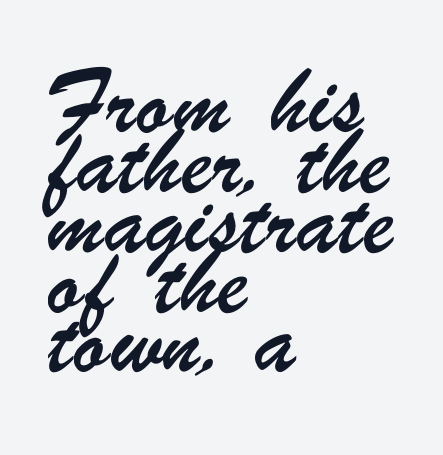
Clear beneath every line of the passage. The passage shown is typed in a proportional face where columns would drift. The rendering shows plain stroke endings on the letterforms — a sans-serif design. Compared with typical paragraphs, the rows here are spaced about the same. Observe the ordinary spacing: letters are neighbours, not strangers. Each line starts at the same left margin while the right side varies.
